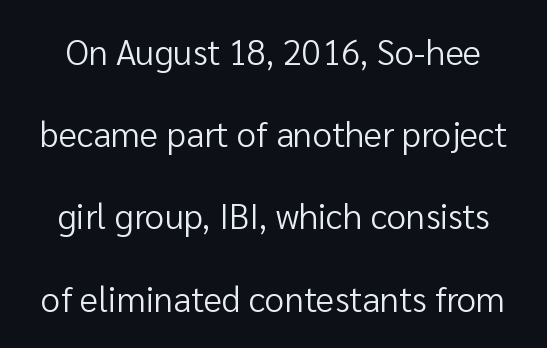
Beneath every word, the page is bare. Regarding serifs, this sample does without them. A typesetter would call this zero additional tracking. On a weight scale, this lands at 450 or below. Notice the wide empty band between every row — that's loose leading. Think of a printed novel: that variable character pitch is what you see here.
